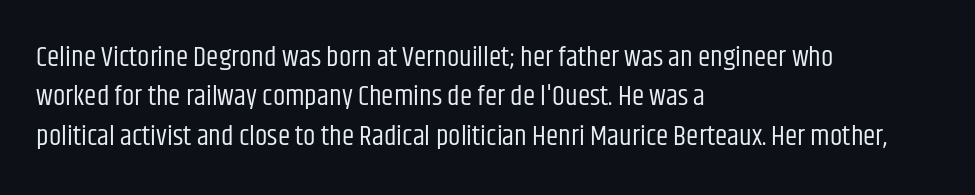
Vertical spacing — default. When letters stand straight like this, we call the style roman or upright. The line texture is even and compact thanks to regular tracking. Each row of text sits above clean, open space. Weight: regular or lighter.
